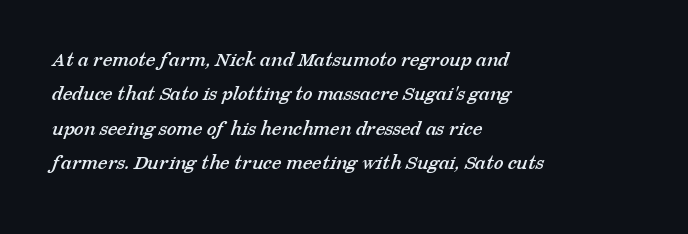
Q: Is the text underlined? A: No.
Q: How is the paragraph aligned? A: Left-aligned.
Q: Is the spacing between letters normal or unusually wide? A: Normal.
Q: Is the spacing between lines tight, normal or loose? A: Normal.
